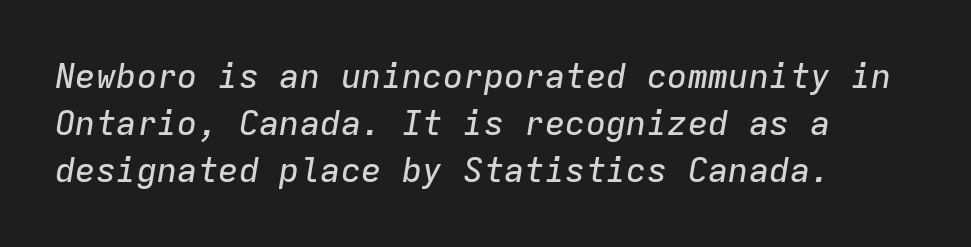
The image shows 34 px text type, italic (leaning right), monospaced; set normal line spacing (1.38x), normal letter spacing, not underlined; low stroke contrast and a medium x-height.
